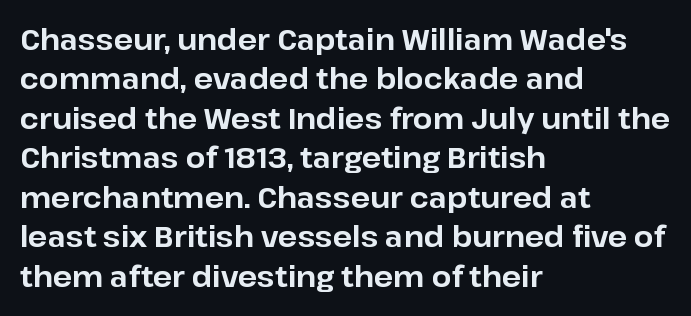
Typeset ragged right — the left edge is the straight one. Look at the stroke-to-counter ratio: heavy, a bold. A sans-serif font was chosen for this passage. Default kerning and tracking; the words read as compact shapes. Words float on clear page, feet unadorned.
